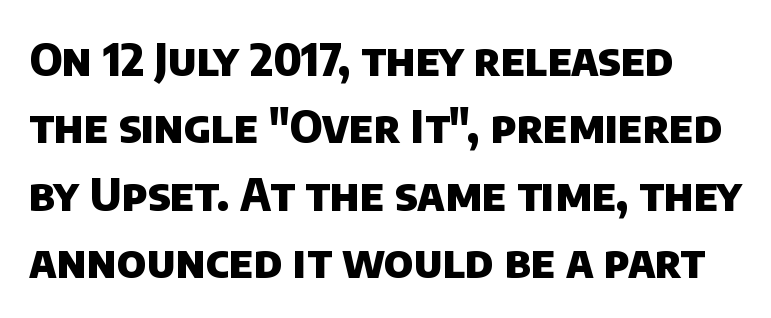
Q: Is the text bold? A: Yes.
Q: Is the typeface a serif or a sans-serif typeface? A: Sans-serif.
Q: Is the text underlined? A: No.
Q: Is the spacing between letters normal or unusually wide? A: Normal.
Q: Is the spacing between lines tight, normal or loose? A: Normal.
Q: Width (condensed, normal, or wide)? A: Normal.
Q: Stroke contrast? A: Low.
Q: x-height? A: Large.
Q: Monospaced? A: No.
